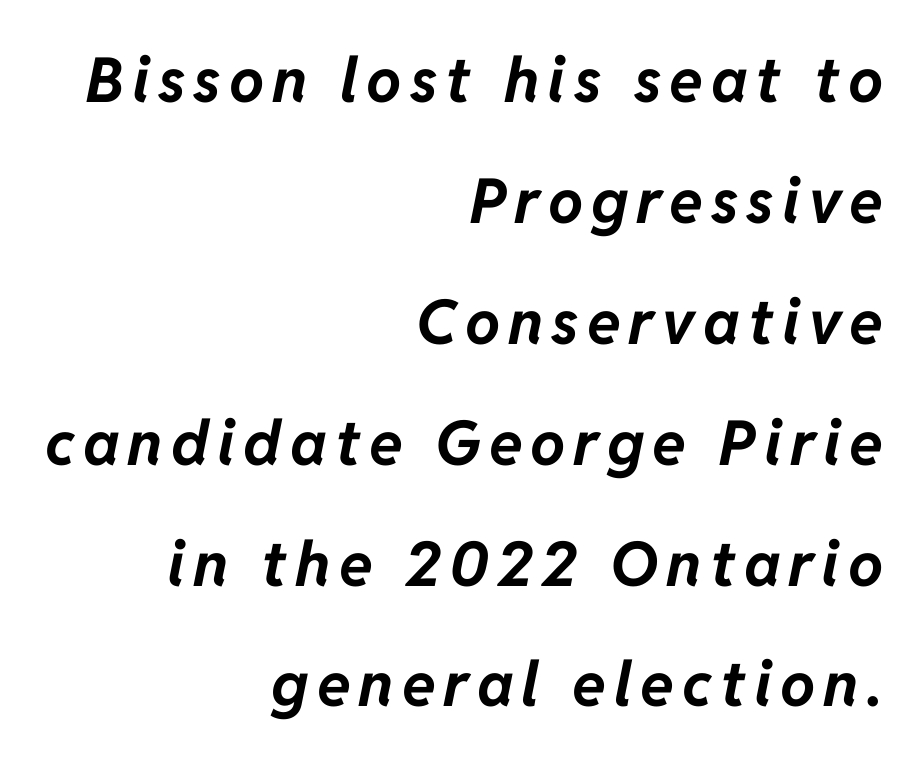
Q: Is the text bold? A: Yes.
Q: Is the text italic (slanted)? A: Yes, it leans right by about 11 degrees.
Q: Is the text underlined? A: No.
Q: How is the paragraph aligned? A: Right-aligned.
Q: Is the spacing between lines tight, normal or loose? A: Loose.
Q: Width (condensed, normal, or wide)? A: Normal.
Q: Stroke contrast? A: Low.
Q: x-height? A: Medium.
Q: Monospaced? A: No.
